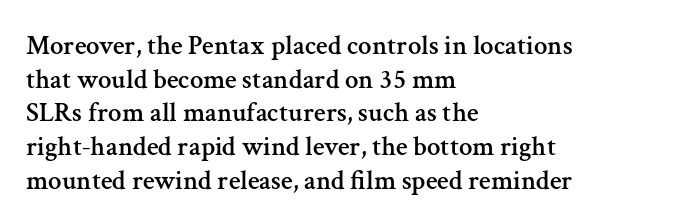
{"italic": "no", "underline": "no", "align": "left", "line_spacing": "normal", "line_spacing_ratio": 1.25, "letter_spacing": "normal", "letter_spacing_em": 0.0, "glyph_px": 27}
